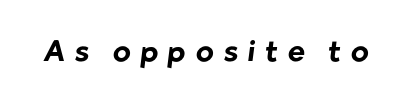
Spacing verdict: proportional, widths tailored to each character. Every letter is thick-stroked: bold, no question. Underlining? Definitely not there. Someone cranked the tracking dial way up on this one. Unlike a traditional serif, this face leaves its strokes unadorned.
